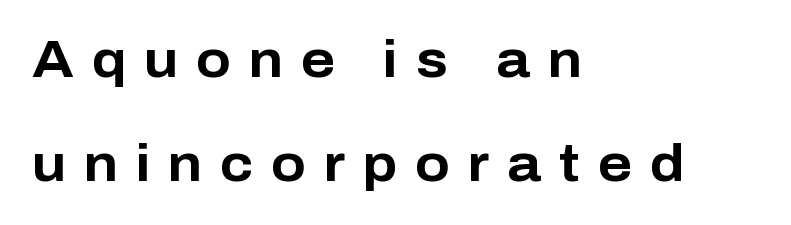
Where is the straight margin? On the left. No italicization has been applied; the sample stays upright. The zone under the glyphs is completely vacant. Bold? Absolutely — the strokes are thick and heavy. The designer dialed line spacing up above the default. Think of a printed novel: that variable character pitch is what you see here.
